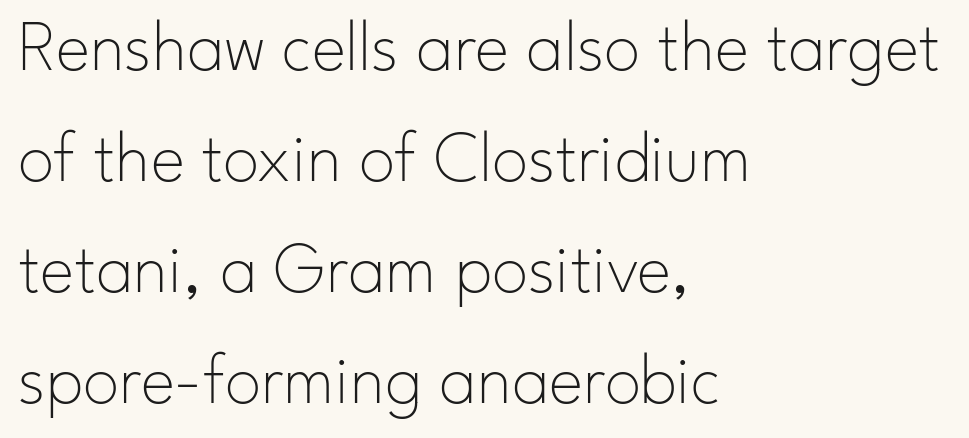
Q: Is the text bold? A: No.
Q: Is the text italic (slanted)? A: No, it is upright.
Q: Is the typeface a serif or a sans-serif typeface? A: Sans-serif.
Q: Is the text underlined? A: No.
Q: How is the paragraph aligned? A: Left-aligned.
Q: Is the spacing between letters normal or unusually wide? A: Normal.
Q: Is the spacing between lines tight, normal or loose? A: Normal.
Q: Width (condensed, normal, or wide)? A: Normal.
Q: Stroke contrast? A: Low.
Q: x-height? A: Small.
Q: Monospaced? A: No.
